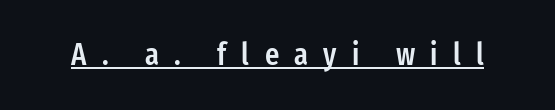
The image shows 31 px semibold, condensed sans-serif type, upright; set unusually wide letter spacing (+0.49 em), underlined; low stroke contrast and a medium x-height.
